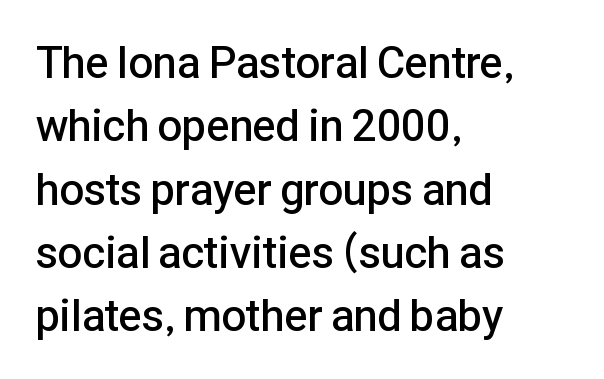
The image shows 44 px semibold sans-serif type, upright; set left-aligned, normal line spacing (1.44x), normal letter spacing, not underlined; low stroke contrast and a medium x-height.
